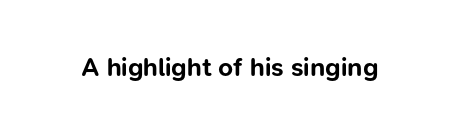
Q: Is the text bold? A: Yes.
Q: Is the text italic (slanted)? A: No, it is upright.
Q: Is the text underlined? A: No.
Q: Is the spacing between letters normal or unusually wide? A: Normal.
